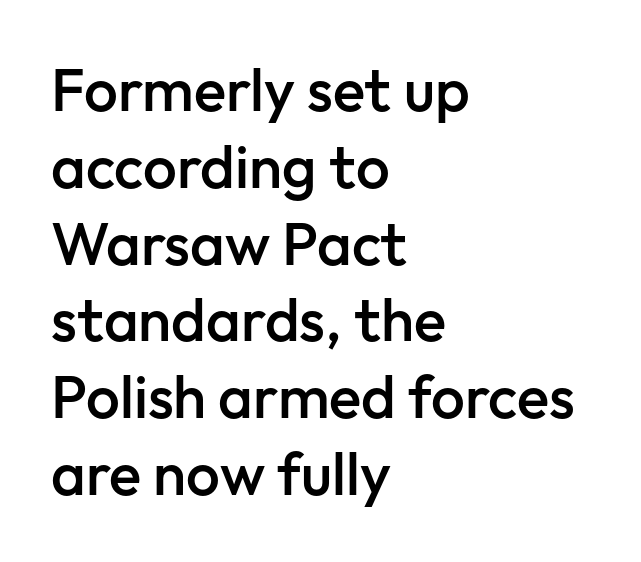
The image shows 60 px semibold sans-serif type, upright; set left-aligned, normal line spacing (1.28x), normal letter spacing, not underlined; low stroke contrast and a medium x-height.
